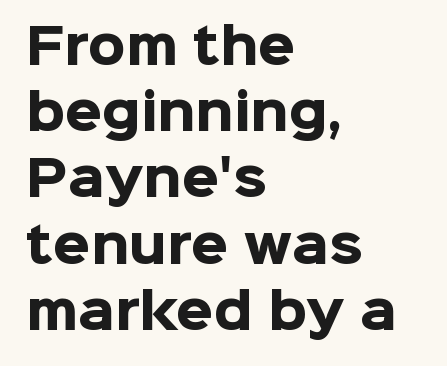
Q: Is the text bold? A: Yes.
Q: Is the text italic (slanted)? A: No, it is upright.
Q: Is the typeface a serif or a sans-serif typeface? A: Sans-serif.
Q: Is the text underlined? A: No.
Q: How is the paragraph aligned? A: Left-aligned.
Q: Is the spacing between letters normal or unusually wide? A: Normal.
Q: Is the spacing between lines tight, normal or loose? A: Normal.
Q: Width (condensed, normal, or wide)? A: Normal.
Q: Stroke contrast? A: Low.
Q: x-height? A: Medium.
Q: Monospaced? A: No.
